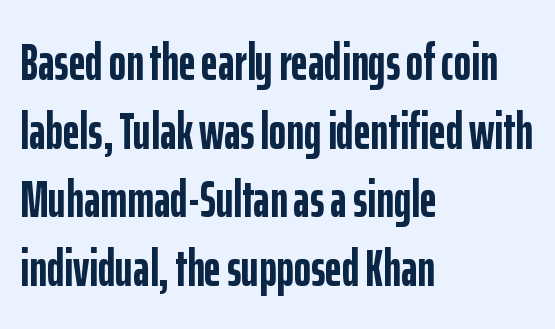
These lines keep a tight, regular rhythm from letter to letter. In terms of posture, this sample is upright. Honestly, there is no underline to notice here at all. Stroke terminals: plain, sans-serif.
